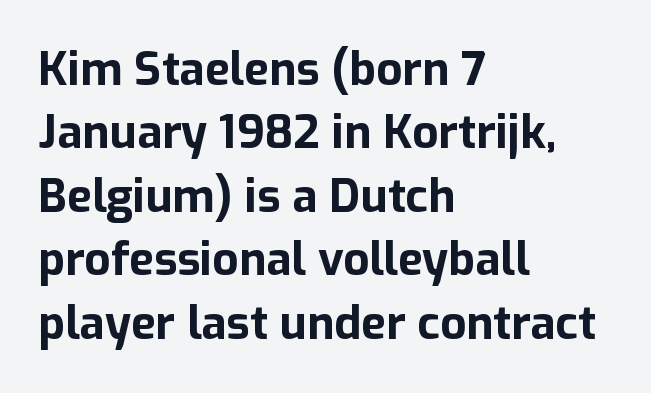
The space beneath each line is pristine and unruled. A typesetter would call this leading conventional body-copy spacing. Notice how the passage keeps a crisp vertical edge on the left only. Vertical strokes here are truly vertical. Strokes here are thick enough to call this a true bold.
